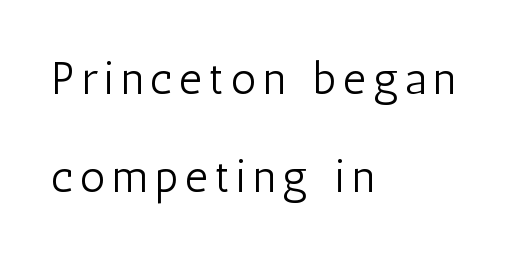
Q: Is the text bold? A: No.
Q: Is the text italic (slanted)? A: No, it is upright.
Q: Is the typeface a serif or a sans-serif typeface? A: Sans-serif.
Q: Is the text underlined? A: No.
Q: How is the paragraph aligned? A: Left-aligned.
Q: Is the spacing between lines tight, normal or loose? A: Loose.
Q: Width (condensed, normal, or wide)? A: Condensed.
Q: Stroke contrast? A: Low.
Q: x-height? A: Medium.
Q: Monospaced? A: No.
